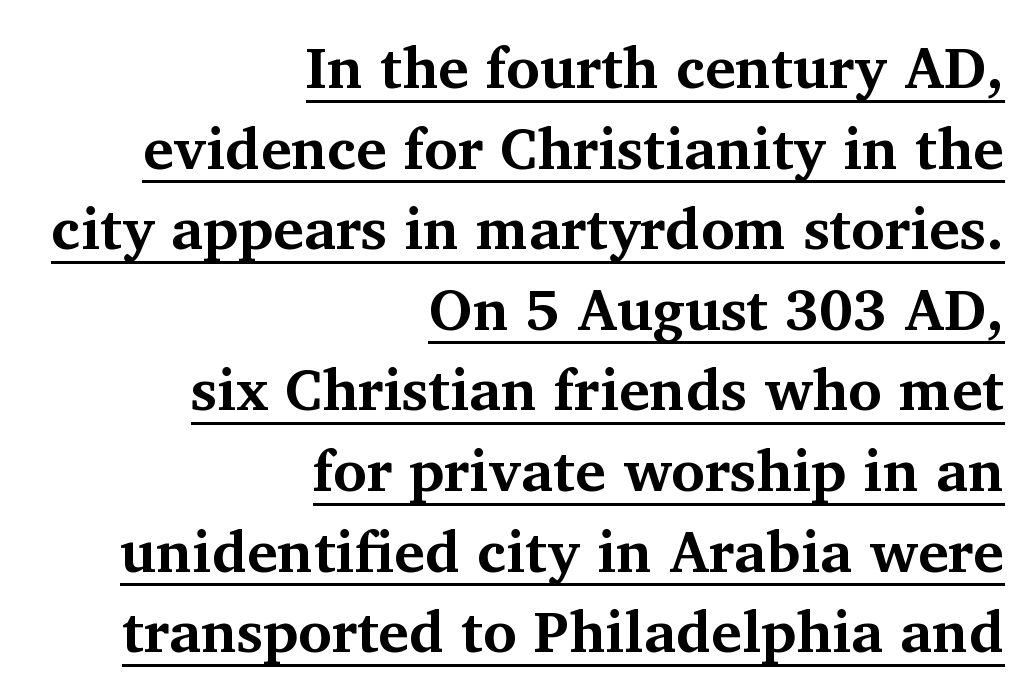
{"serif": "yes", "italic": "no", "bold": "yes", "weight": "bold", "width": "normal", "stroke_contrast": "medium", "x_height": "medium", "monospaced": "no", "underline": "yes", "align": "right", "line_spacing": "normal", "line_spacing_ratio": 1.39, "letter_spacing": "normal", "letter_spacing_em": 0.0, "glyph_px": 58}
